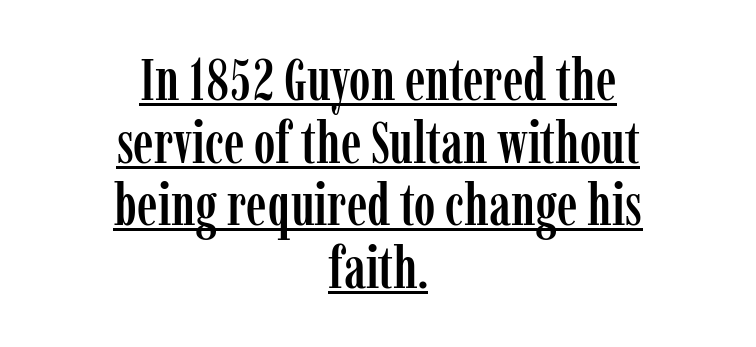
{"serif": "yes", "italic": "no", "width": "condensed", "stroke_contrast": "low", "x_height": "medium", "monospaced": "no", "underline": "yes", "align": "center", "line_spacing": "tight", "line_spacing_ratio": 1.08, "letter_spacing": "normal", "letter_spacing_em": 0.0, "glyph_px": 58}
